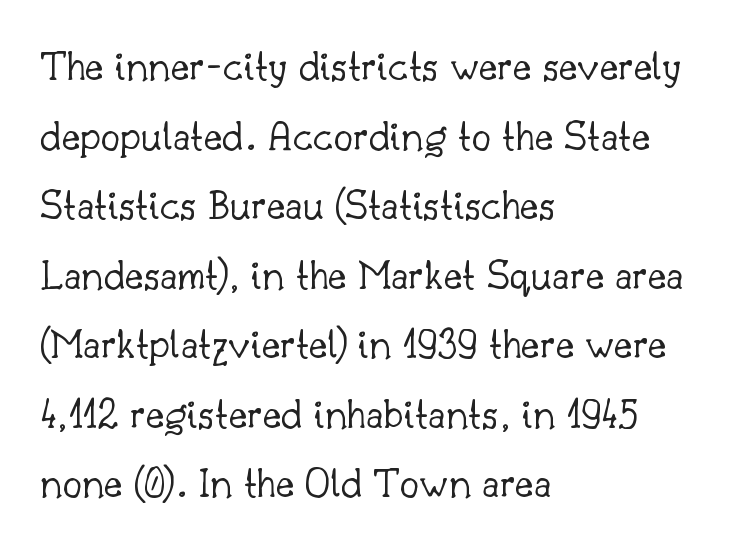
The image shows 44 px light type, upright; set left-aligned, normal line spacing (1.58x), normal letter spacing, not underlined; low stroke contrast and a small x-height.
